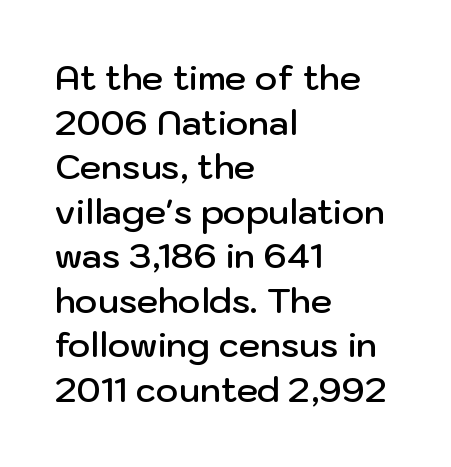
The space between consecutive lines is moderate. Weight check: semibold — heavier than regular, not quite bold. The space beneath each line is pristine and unruled. Looks like regular typesetting: each glyph gets only the width it needs. The characters display no serif detailing; their extremities are plain. The text block is weighted toward the left margin, trailing off unevenly rightward.
